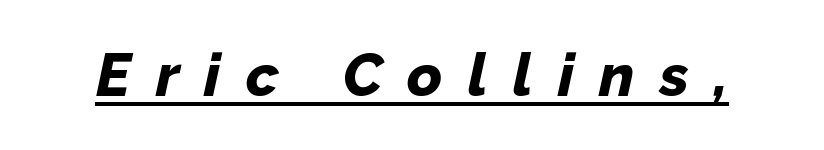
The image shows 60 px bold type, italic (leaning right); set unusually wide letter spacing (+0.42 em), underlined; low stroke contrast and a medium x-height.
